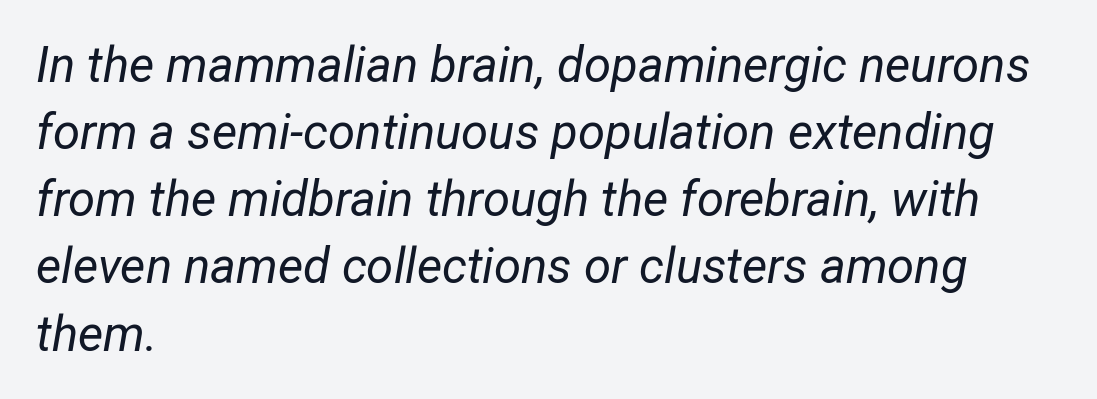
Q: Is the text bold? A: No.
Q: Is the text italic (slanted)? A: Yes, it leans right by about 12 degrees.
Q: Is the text underlined? A: No.
Q: How is the paragraph aligned? A: Left-aligned.
Q: Is the spacing between letters normal or unusually wide? A: Normal.
Q: Is the spacing between lines tight, normal or loose? A: Normal.
Q: Width (condensed, normal, or wide)? A: Condensed.
Q: Stroke contrast? A: Low.
Q: x-height? A: Medium.
Q: Monospaced? A: No.
